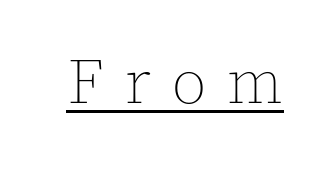
The string is rendered with underlining switched on. Notice how the stems are strictly vertical — no italics here. The passage shown is typed in a proportional face where columns would drift. The typesetting does not lean heavy: it is not bold. Observe the wide spacing: letters keep a clear distance from each other.
